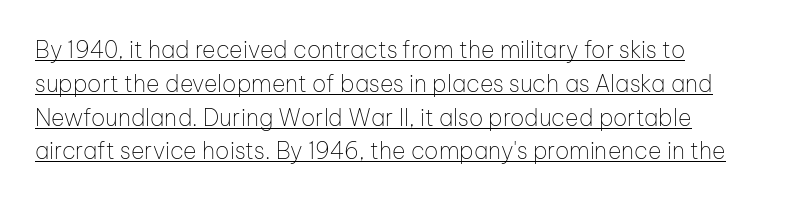
Q: Is the text bold? A: No.
Q: Is the text italic (slanted)? A: No, it is upright.
Q: Is the text underlined? A: Yes.
Q: How is the paragraph aligned? A: Left-aligned.
Q: Is the spacing between letters normal or unusually wide? A: Normal.
Q: Is the spacing between lines tight, normal or loose? A: Normal.
